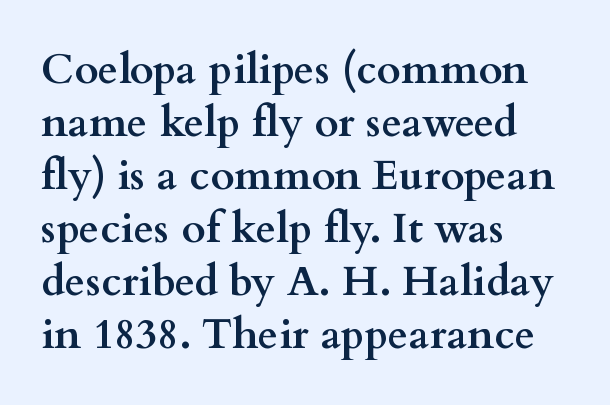
The image shows 42 px semibold, wide serif type, upright; set left-aligned, normal line spacing (1.26x), normal letter spacing, not underlined; medium stroke contrast and a small x-height.
